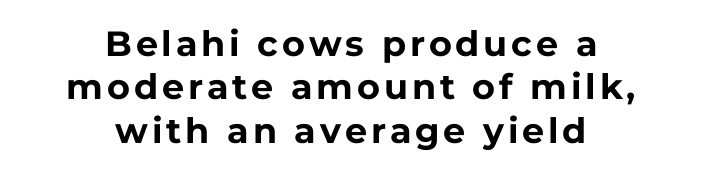
The image shows 35 px bold sans-serif type, upright; set centered, line spacing 1.24x, not underlined; low stroke contrast and a medium x-height.
